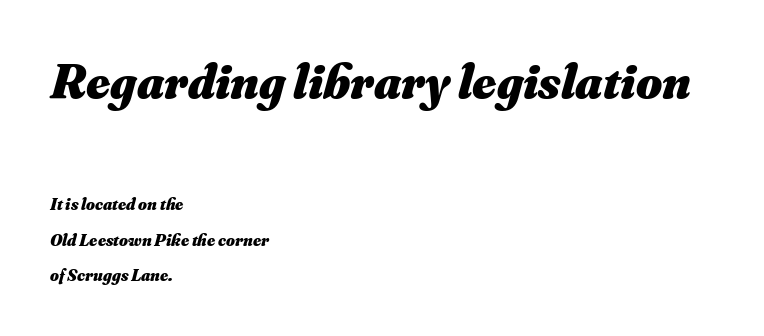
Whoever set this made the first block the dominant, larger element. A typesetter would call this proportional, since set widths differ per character. A great deal of white space separates one row of letters from the next. Reading down the block, your eye returns to a fixed left position each line. Observe the lean: these are italic letterforms. Weight check: bold — yes, fully.
